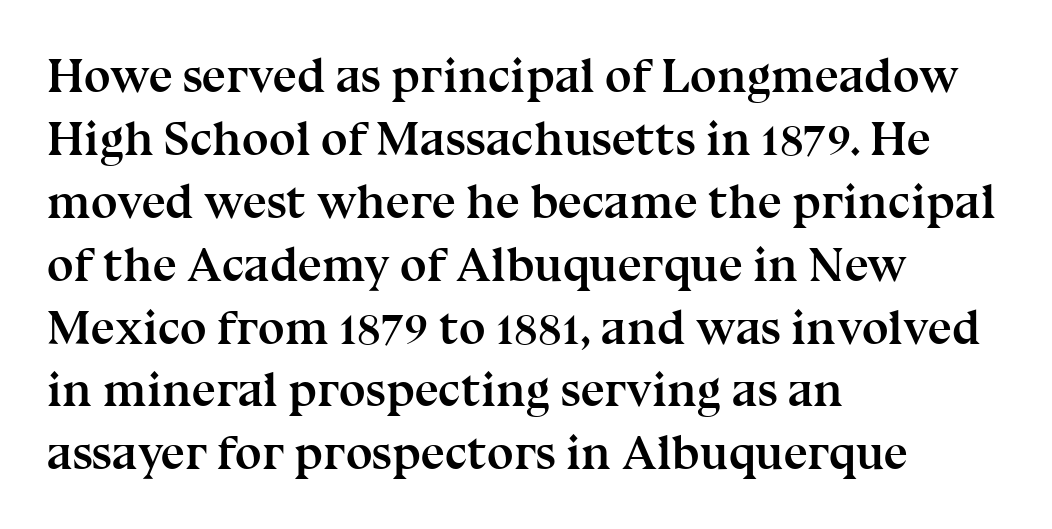
{"serif": "yes", "italic": "no", "bold": "yes", "weight": "semibold", "width": "normal", "stroke_contrast": "medium", "x_height": "medium", "monospaced": "no", "underline": "no", "align": "left", "line_spacing": "normal", "line_spacing_ratio": 1.31, "letter_spacing": "normal", "letter_spacing_em": 0.0, "glyph_px": 48}
